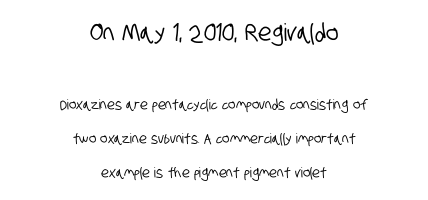
Q: Is the text underlined? A: No.
Q: How is the paragraph aligned? A: Centered.
Q: Is the spacing between letters normal or unusually wide? A: Normal.
Q: Is the spacing between lines tight, normal or loose? A: Loose.
Q: Which block of text is set in a larger size, the first (top) or the second (bottom)? A: The first (top) one.
